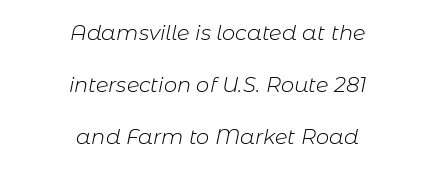
Q: Is the text bold? A: No.
Q: Is the text italic (slanted)? A: Yes, it leans right by about 11 degrees.
Q: Is the text underlined? A: No.
Q: How is the paragraph aligned? A: Centered.
Q: Is the spacing between letters normal or unusually wide? A: Normal.
Q: Is the spacing between lines tight, normal or loose? A: Loose.
